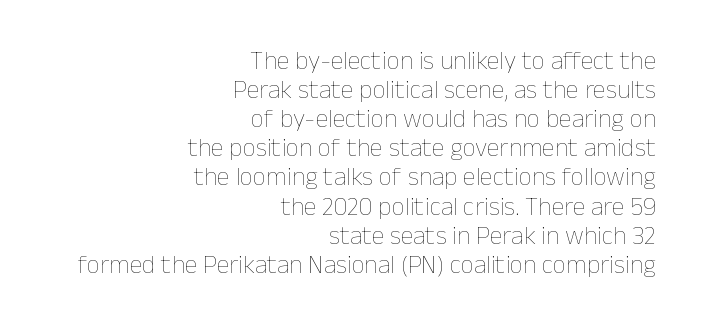
The image shows 26 px text type, upright; set right-aligned, tight line spacing (1.12x), normal letter spacing, not underlined.
